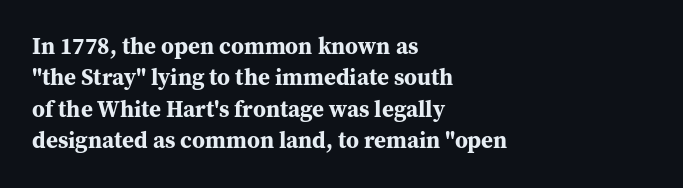
{"italic": "no", "bold": "yes", "underline": "no", "align": "left", "line_spacing": "normal", "line_spacing_ratio": 1.36, "letter_spacing": "normal", "letter_spacing_em": 0.0, "glyph_px": 23}
